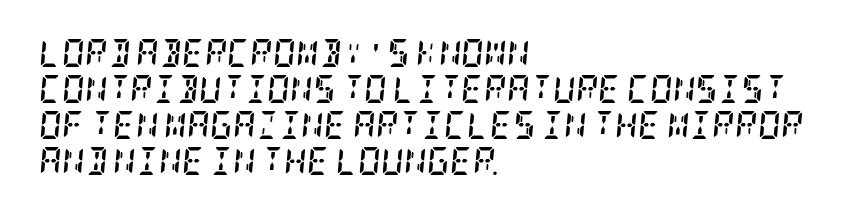
{"serif": "yes", "italic": "yes", "lean": "right", "slant_degrees": 5, "bold": "yes", "weight": "semibold", "width": "condensed", "stroke_contrast": "low", "x_height": "large", "underline": "no", "align": "left", "line_spacing": "normal", "line_spacing_ratio": 1.29, "letter_spacing": "normal", "letter_spacing_em": 0.0, "glyph_px": 28}
